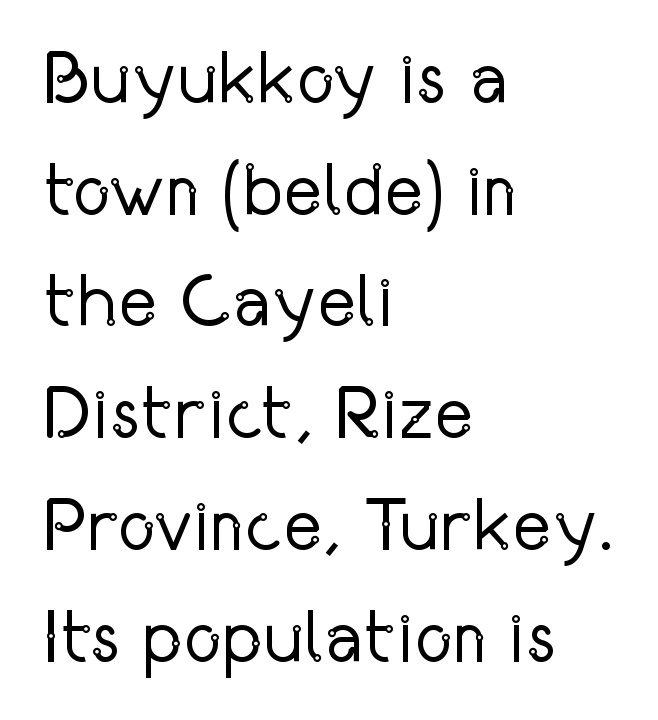
Beneath every word, the page is bare. Looks like regular typesetting: each glyph gets only the width it needs. The gaps between neighbouring characters are ordinary and unremarkable. The specimen reads as upright at a glance. The face used here is a sans, in the tradition of grotesques and geometrics.
